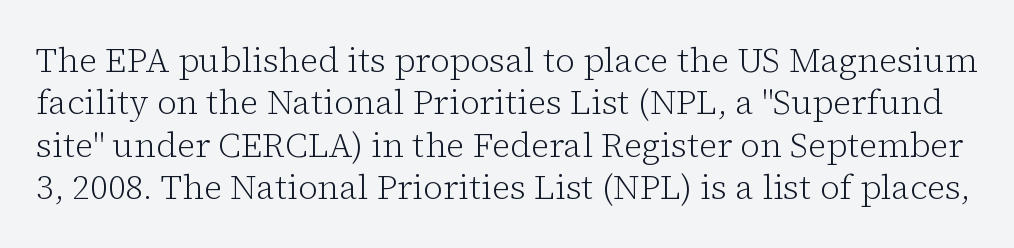
The image shows 34 px light serif type, upright; set normal line spacing (1.25x), normal letter spacing, not underlined; low stroke contrast and a medium x-height.
